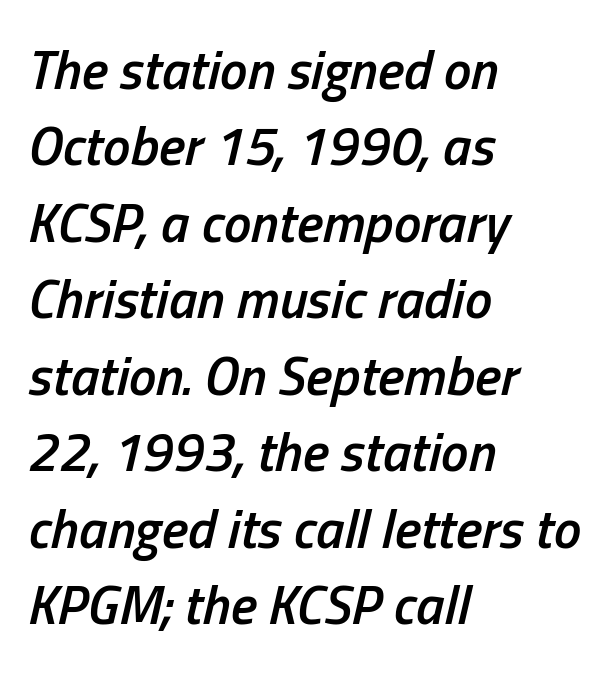
The image shows 55 px semibold, condensed type, italic (leaning right); set left-aligned, normal line spacing (1.39x), normal letter spacing, not underlined; low stroke contrast and a medium x-height.
